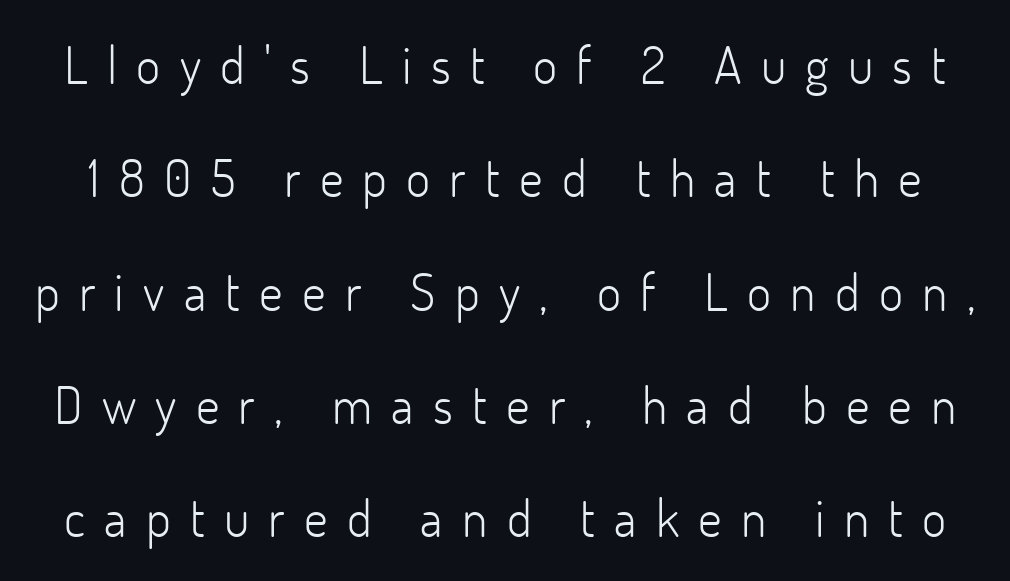
The image shows 52 px light sans-serif type, upright; set loose line spacing (2.18x), unusually wide letter spacing (+0.37 em), not underlined; low stroke contrast and a small x-height.
